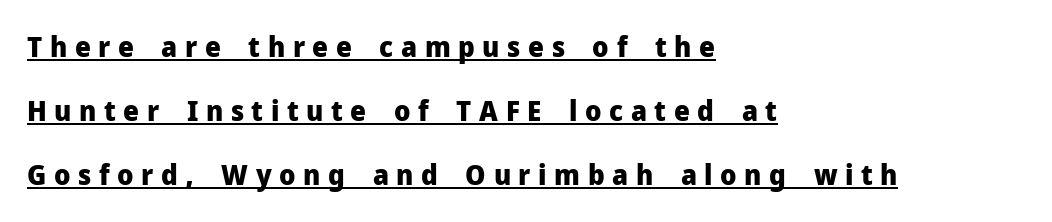
Q: Is the text bold? A: Yes.
Q: Is the text italic (slanted)? A: No, it is upright.
Q: Is the typeface a serif or a sans-serif typeface? A: Sans-serif.
Q: Is the text underlined? A: Yes.
Q: How is the paragraph aligned? A: Left-aligned.
Q: Is the spacing between letters normal or unusually wide? A: Unusually wide.
Q: Is the spacing between lines tight, normal or loose? A: Loose.
Q: Width (condensed, normal, or wide)? A: Normal.
Q: Stroke contrast? A: Low.
Q: x-height? A: Medium.
Q: Monospaced? A: No.
